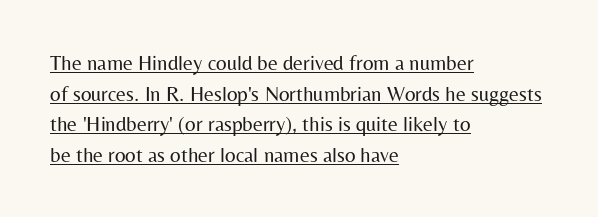
Q: Is the text bold? A: No.
Q: Is the text italic (slanted)? A: No, it is upright.
Q: Is the text underlined? A: Yes.
Q: How is the paragraph aligned? A: Left-aligned.
Q: Is the spacing between letters normal or unusually wide? A: Normal.
Q: Is the spacing between lines tight, normal or loose? A: Normal.
